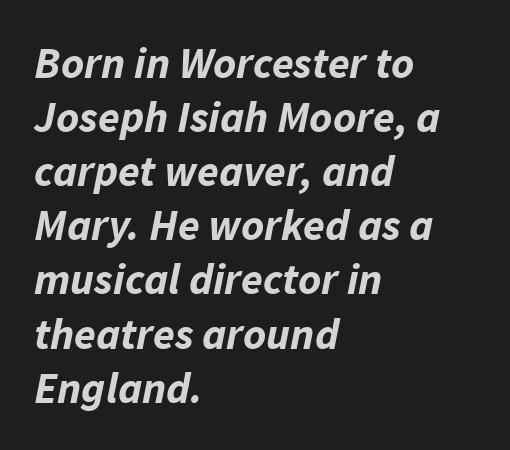
The image shows 44 px bold type, italic (leaning right); set left-aligned, line spacing 1.23x, normal letter spacing, not underlined; low stroke contrast and a medium x-height.
